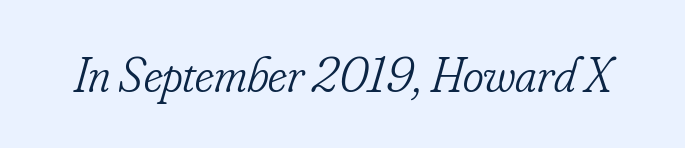
{"serif": "yes", "italic": "yes", "lean": "right", "slant_degrees": 16, "bold": "no", "weight": "light", "width": "condensed", "stroke_contrast": "low", "x_height": "small", "monospaced": "no", "underline": "no", "letter_spacing": "normal", "letter_spacing_em": 0.0, "glyph_px": 50}
